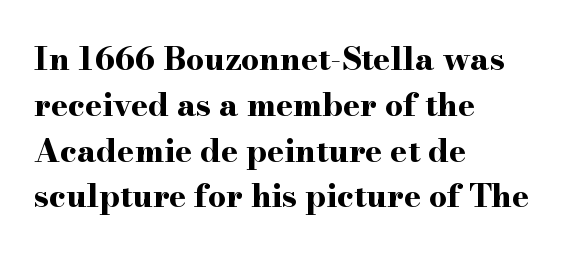
Q: Is the text bold? A: Yes.
Q: Is the text italic (slanted)? A: No, it is upright.
Q: Is the typeface a serif or a sans-serif typeface? A: Serif.
Q: Is the text underlined? A: No.
Q: How is the paragraph aligned? A: Left-aligned.
Q: Is the spacing between letters normal or unusually wide? A: Normal.
Q: Is the spacing between lines tight, normal or loose? A: Normal.
Q: Width (condensed, normal, or wide)? A: Wide.
Q: Stroke contrast? A: High.
Q: x-height? A: Small.
Q: Monospaced? A: No.
